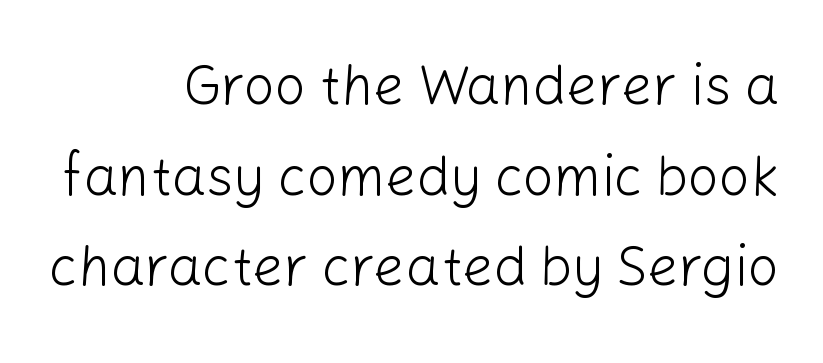
The image shows 55 px light sans-serif type, upright; set right-aligned, normal line spacing (1.65x), normal letter spacing, not underlined; low stroke contrast and a medium x-height.
